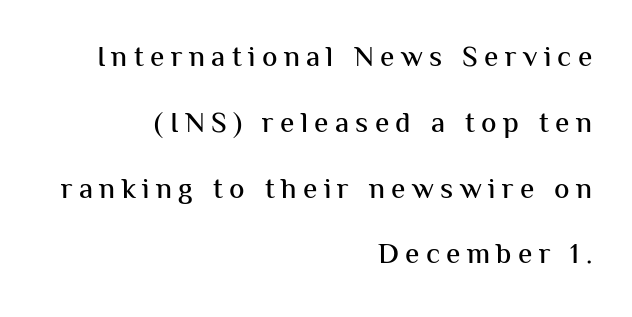
Q: Is the text italic (slanted)? A: No, it is upright.
Q: Is the typeface a serif or a sans-serif typeface? A: Sans-serif.
Q: Is the text underlined? A: No.
Q: How is the paragraph aligned? A: Right-aligned.
Q: Is the spacing between letters normal or unusually wide? A: Unusually wide.
Q: Is the spacing between lines tight, normal or loose? A: Loose.
Q: Width (condensed, normal, or wide)? A: Normal.
Q: Stroke contrast? A: Medium.
Q: x-height? A: Medium.
Q: Monospaced? A: No.
